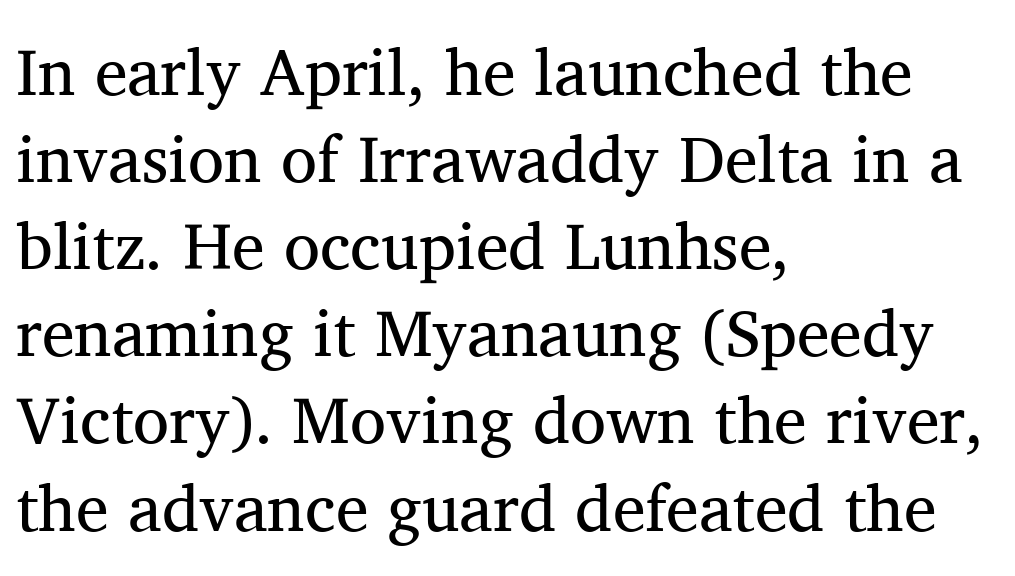
The string is rendered with underlining switched off. Stems here are at most as thick as an everyday book face. The tracking reads as untouched default to a designer's eye. Regarding leading, the lines here are spaced in the standard way. All the whitespace from short lines collects on the right. Every stem runs plumb, perpendicular to the baseline.
